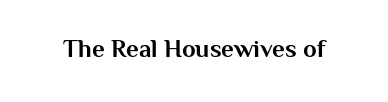
{"italic": "no", "bold": "yes", "underline": "no", "letter_spacing": "normal", "letter_spacing_em": 0.0, "glyph_px": 25}
